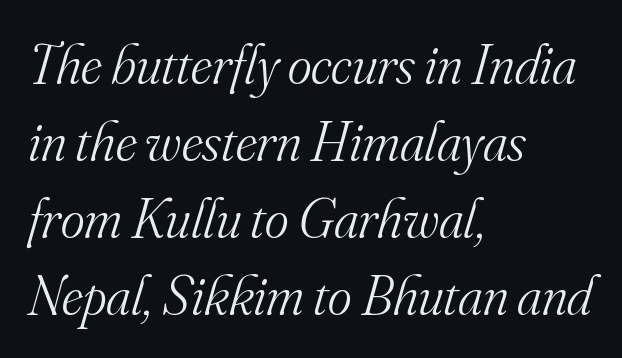
Q: Is the text bold? A: No.
Q: Is the text italic (slanted)? A: Yes, it leans right by about 16 degrees.
Q: Is the typeface a serif or a sans-serif typeface? A: Serif.
Q: Is the text underlined? A: No.
Q: How is the paragraph aligned? A: Left-aligned.
Q: Is the spacing between letters normal or unusually wide? A: Normal.
Q: Is the spacing between lines tight, normal or loose? A: Normal.
Q: Width (condensed, normal, or wide)? A: Normal.
Q: Stroke contrast? A: Medium.
Q: x-height? A: Small.
Q: Monospaced? A: No.
